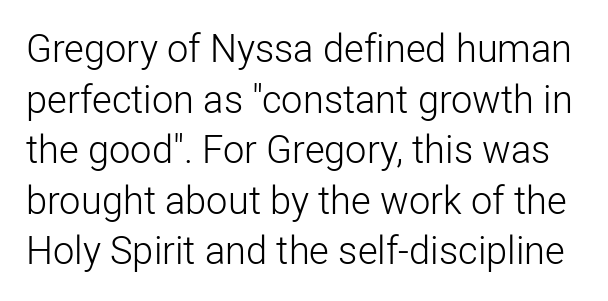
The words here are not underlined. The strokes are not fattened; the text isn't bold. Designer's note — italics off, roman on. Nobody touched the tracking dial on this one. These lines are rendered in a variable-pitch font.
